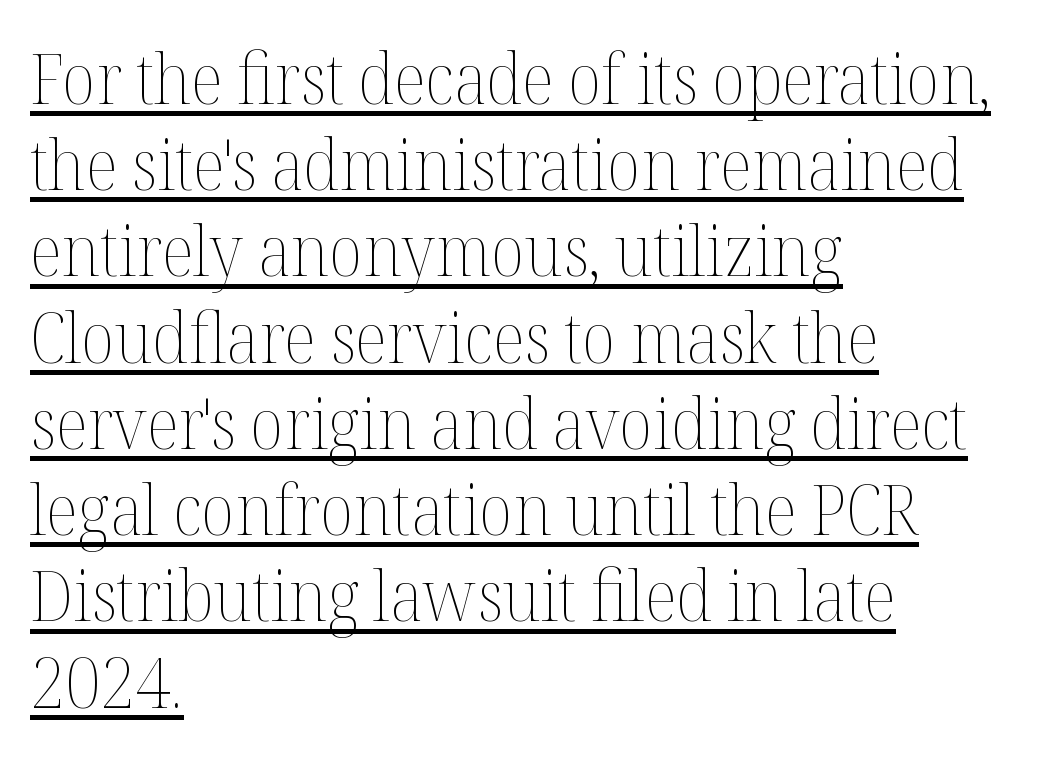
Regular leading. Rendered with straight, roman letterforms. Glance below the letters and you will spot a drawn line. The lines are quadded left. The passage shown is typed in a proportional face where columns would drift. Compared with typical body copy, the letter spacing here is the same.
